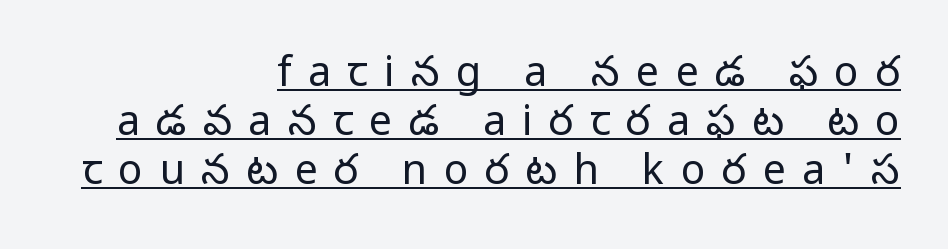
Q: Is the text bold? A: No.
Q: Is the text italic (slanted)? A: No, it is upright.
Q: Is the typeface a serif or a sans-serif typeface? A: Sans-serif.
Q: Is the text underlined? A: Yes.
Q: How is the paragraph aligned? A: Right-aligned.
Q: Is the spacing between letters normal or unusually wide? A: Unusually wide.
Q: Width (condensed, normal, or wide)? A: Normal.
Q: Stroke contrast? A: Low.
Q: x-height? A: Medium.
Q: Monospaced? A: No.
